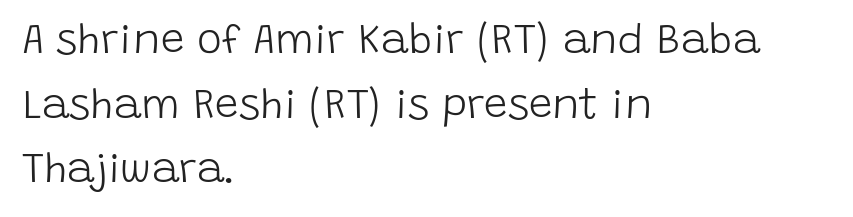
The image shows 42 px light sans-serif type, upright; set left-aligned, normal line spacing (1.54x), normal letter spacing, not underlined; low stroke contrast and a large x-height.
